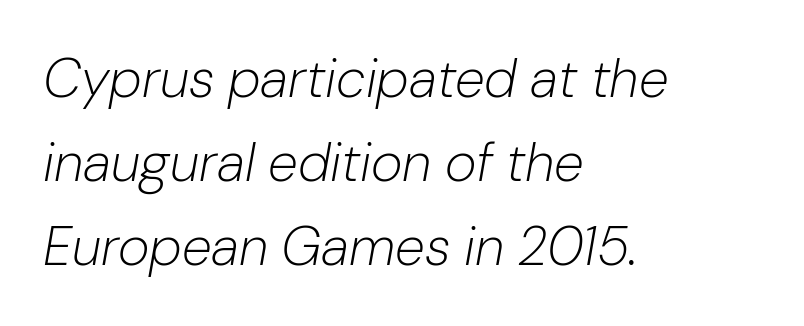
The ragged edge is on the right, which tells us the setting is flush left. The face used here is proportionally spaced, like ordinary book or web type. Is there much room between lines? A standard amount, neither cramped nor airy. A typesetter would call this zero additional tracking. Quick note: underline off.
